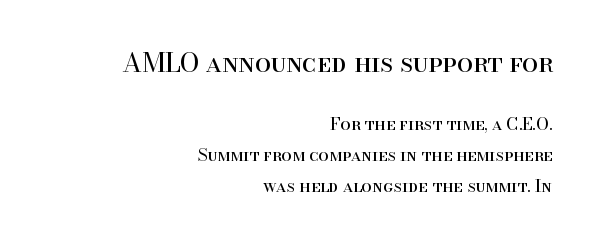
{"italic": "no", "bold": "no", "underline": "no", "align": "right", "line_spacing_ratio": 1.82, "letter_spacing": "normal", "letter_spacing_em": 0.0, "larger_block": "first", "size_ratio": 1.53, "glyph_px": 26}
